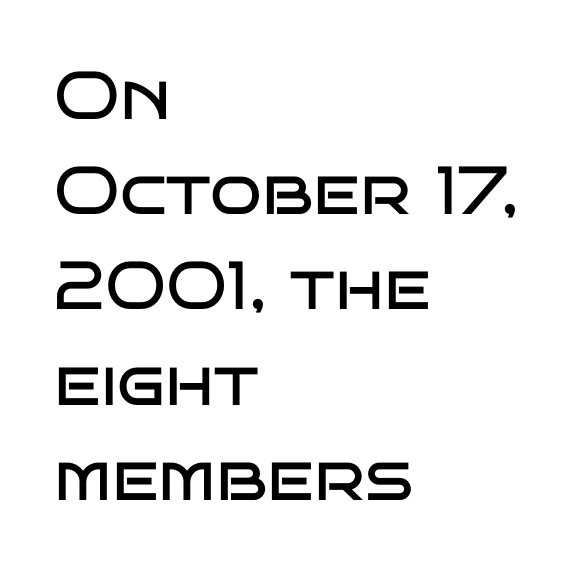
{"serif": "no", "italic": "no", "bold": "no", "weight": "regular", "width": "wide", "stroke_contrast": "low", "x_height": "large", "monospaced": "no", "underline": "no", "align": "left", "line_spacing": "normal", "line_spacing_ratio": 1.4, "letter_spacing": "normal", "letter_spacing_em": 0.0, "glyph_px": 68}
